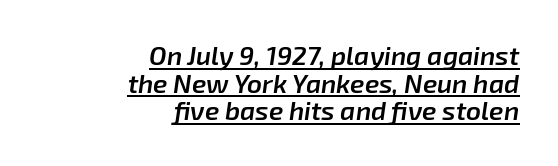
The image shows 26 px text type, italic (leaning right); set right-aligned, tight line spacing (1.06x), normal letter spacing, underlined.
